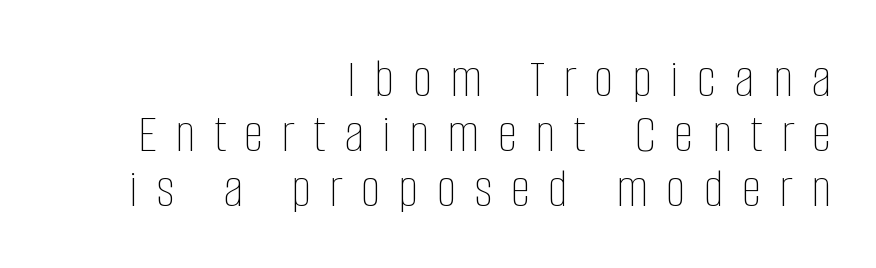
The image shows 56 px thin, condensed type, upright; set right-aligned, tight line spacing (0.98x), unusually wide letter spacing (+0.33 em), not underlined; low stroke contrast and a large x-height.
